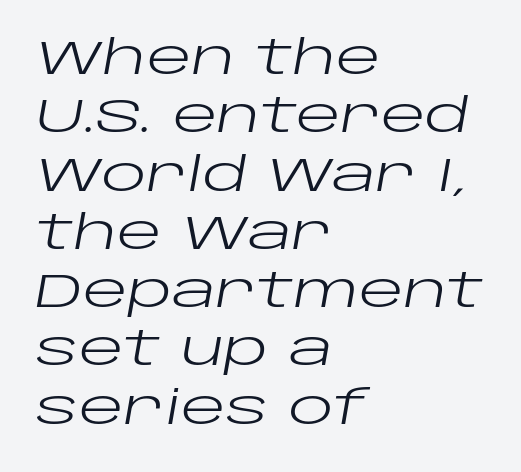
{"italic": "yes", "lean": "right", "slant_degrees": 10, "bold": "no", "weight": "regular", "width": "wide", "stroke_contrast": "low", "x_height": "large", "monospaced": "no", "underline": "no", "align": "left", "line_spacing_ratio": 1.24, "letter_spacing": "normal", "letter_spacing_em": 0.0, "glyph_px": 47}
